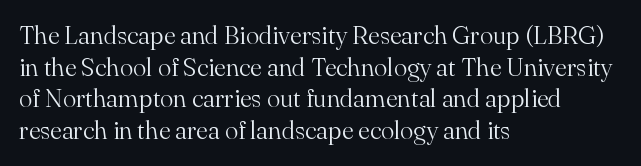
The characters are drawn with everyday or finer stroke widths. The string is rendered with underlining switched off. Leading matches the norm, producing a regular column. This sample uses plain, unmodified letter spacing.
